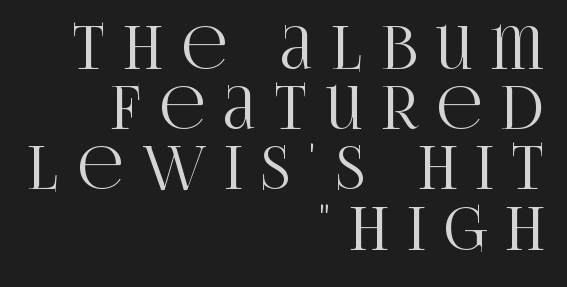
{"serif": "yes", "italic": "no", "width": "condensed", "stroke_contrast": "high", "x_height": "large", "monospaced": "no", "underline": "no", "align": "right", "line_spacing": "tight", "line_spacing_ratio": 1.02, "letter_spacing": "wide", "letter_spacing_em": 0.33, "glyph_px": 59}
